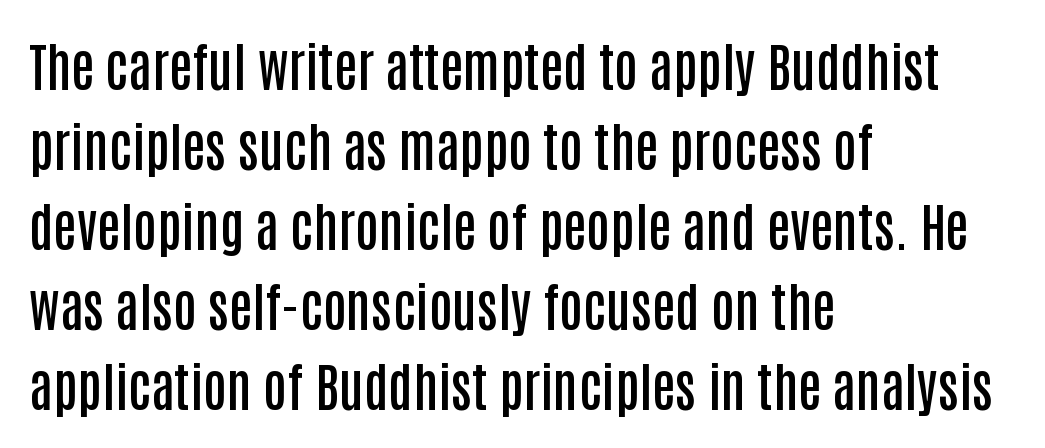
{"serif": "no", "italic": "no", "bold": "semi", "weight": "semibold", "width": "condensed", "stroke_contrast": "low", "x_height": "large", "monospaced": "no", "underline": "no", "align": "left", "line_spacing": "normal", "line_spacing_ratio": 1.54, "letter_spacing": "normal", "letter_spacing_em": 0.0, "glyph_px": 52}
